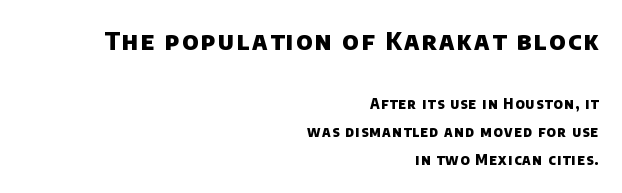
{"bold": "yes", "underline": "no", "align": "right", "line_spacing": "loose", "line_spacing_ratio": 2.0, "larger_block": "first", "size_ratio": 1.79, "glyph_px": 25}
